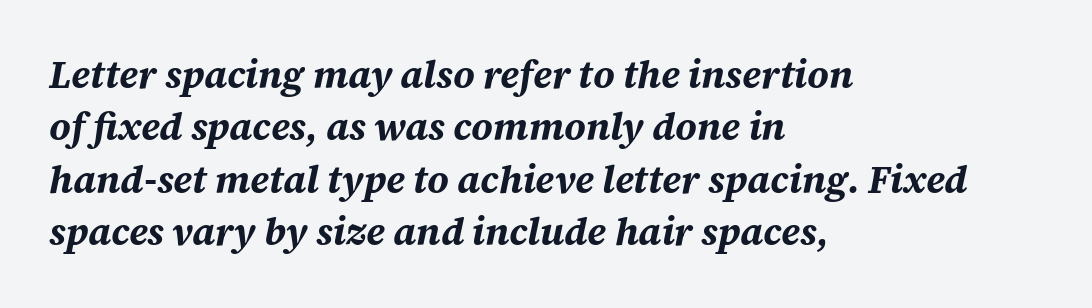
The face used here is proportionally spaced, like ordinary book or web type. The setting favours the left margin, as ordinary paragraphs usually do. The lettering tilts uniformly, giving the passage an italic look. Caption: standard tracking, unaltered. Each new line begins a customary step beneath the previous one. The specimen omits any rule beneath the text block's lines.
